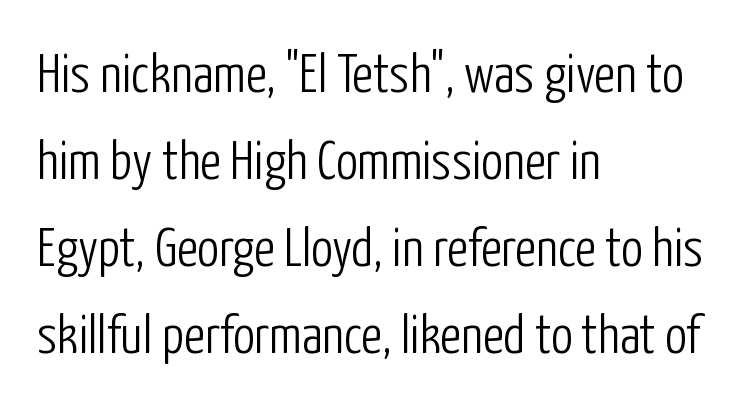
The image shows 55 px light, condensed sans-serif type, upright; set left-aligned, normal line spacing (1.58x), normal letter spacing, not underlined; low stroke contrast and a medium x-height.
